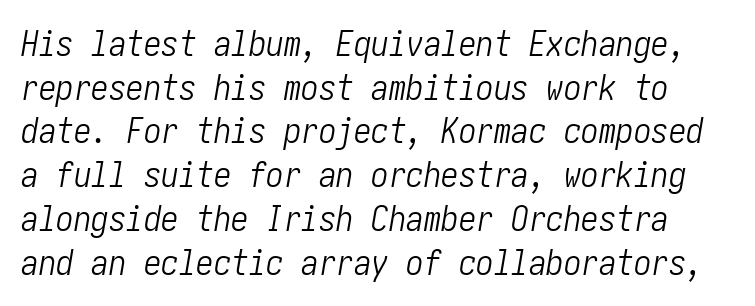
Q: Is the text bold? A: No.
Q: Is the text italic (slanted)? A: Yes, it leans right by about 10 degrees.
Q: Is the text underlined? A: No.
Q: Is the spacing between letters normal or unusually wide? A: Normal.
Q: Is the spacing between lines tight, normal or loose? A: Normal.
Q: Width (condensed, normal, or wide)? A: Condensed.
Q: Stroke contrast? A: Low.
Q: x-height? A: Medium.
